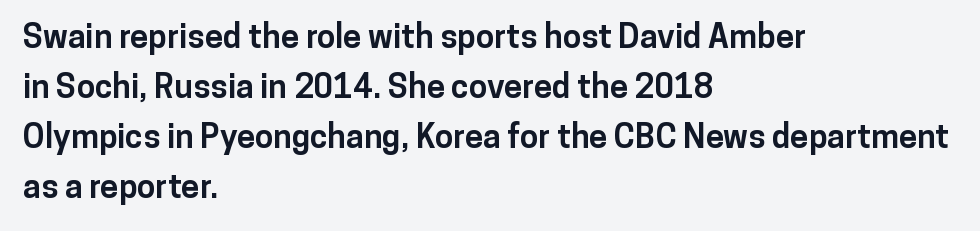
Q: Is the text bold? A: Yes.
Q: Is the text italic (slanted)? A: No, it is upright.
Q: Is the typeface a serif or a sans-serif typeface? A: Sans-serif.
Q: Is the text underlined? A: No.
Q: How is the paragraph aligned? A: Left-aligned.
Q: Is the spacing between letters normal or unusually wide? A: Normal.
Q: Is the spacing between lines tight, normal or loose? A: Normal.
Q: Width (condensed, normal, or wide)? A: Normal.
Q: Stroke contrast? A: Low.
Q: x-height? A: Medium.
Q: Monospaced? A: No.
